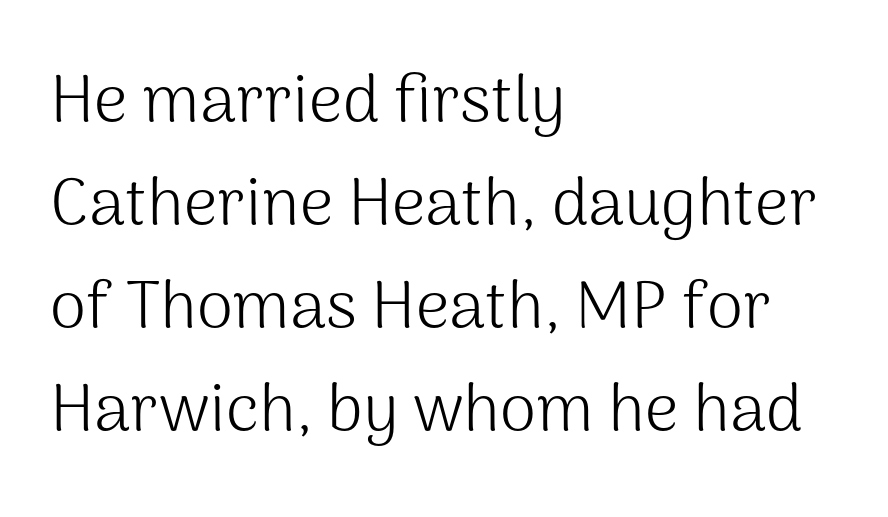
The image shows 66 px light sans-serif type, upright; set left-aligned, normal line spacing (1.56x), normal letter spacing, not underlined; medium stroke contrast and a medium x-height.
